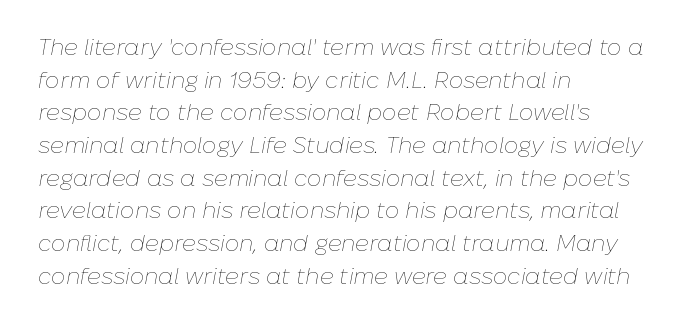
This rendering features lettering with no underline. The face looks like a standard text weight, possibly lighter. The ragged edge is on the right, which tells us the setting is flush left. Short note: letters normally spaced.
